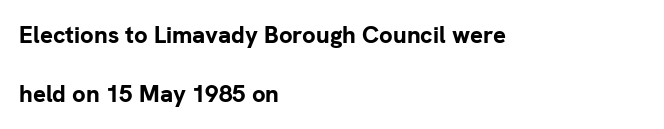
{"italic": "no", "bold": "yes", "underline": "no", "align": "left", "line_spacing": "loose", "line_spacing_ratio": 2.45, "letter_spacing": "normal", "letter_spacing_em": 0.0, "glyph_px": 24}
